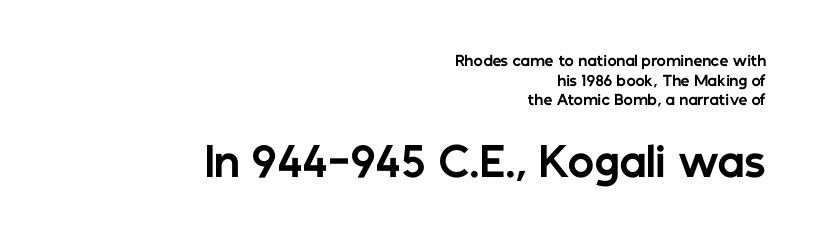
Q: Is the text bold? A: Yes.
Q: Is the text italic (slanted)? A: No, it is upright.
Q: Is the typeface a serif or a sans-serif typeface? A: Sans-serif.
Q: Is the text underlined? A: No.
Q: How is the paragraph aligned? A: Right-aligned.
Q: Is the spacing between letters normal or unusually wide? A: Normal.
Q: Is the spacing between lines tight, normal or loose? A: Normal.
Q: Which block of text is set in a larger size, the first (top) or the second (bottom)? A: The second (bottom) one.
Q: Width (condensed, normal, or wide)? A: Normal.
Q: Stroke contrast? A: Low.
Q: x-height? A: Medium.
Q: Monospaced? A: No.
